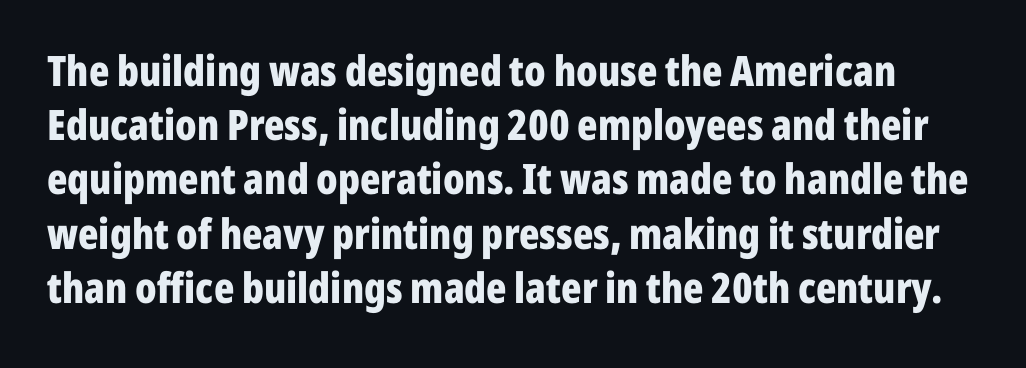
You can tell it's not italic because the verticals are truly vertical. The passage shown is emphatically bold. Tracking value appears to be zero — textbook default spacing. Notice how descenders clear the ascenders below comfortably — that's standard leading.
